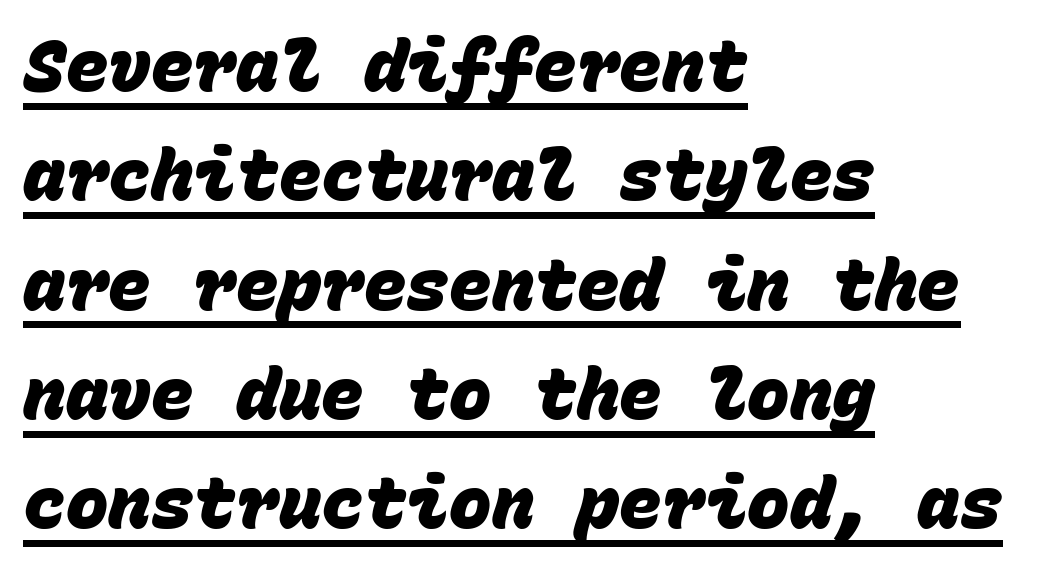
Q: Is the text bold? A: Yes.
Q: Is the typeface a serif or a sans-serif typeface? A: Sans-serif.
Q: Is the text underlined? A: Yes.
Q: How is the paragraph aligned? A: Left-aligned.
Q: Is the spacing between letters normal or unusually wide? A: Normal.
Q: Is the spacing between lines tight, normal or loose? A: Normal.
Q: Width (condensed, normal, or wide)? A: Normal.
Q: Stroke contrast? A: Low.
Q: x-height? A: Large.
Q: Monospaced? A: Yes.
